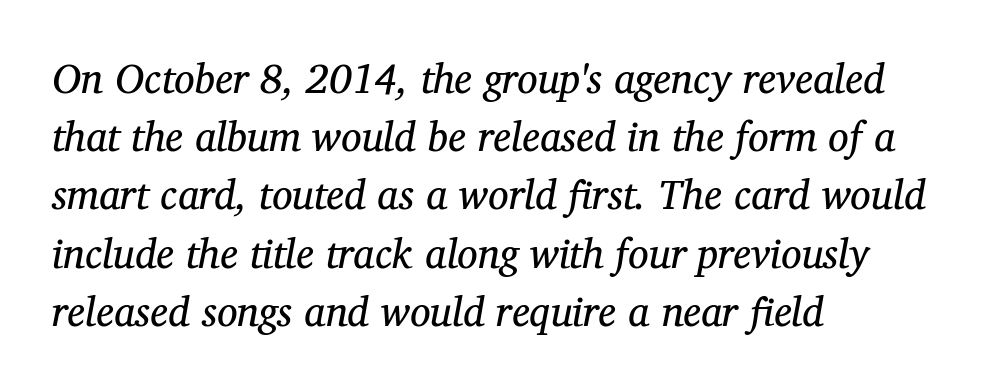
The type is set solid horizontally, with unmodified tracking. Varying glyph widths throughout — classic text-font behaviour. Serifs: yes, visible at the terminals of the letterforms. The typesetting does not lean heavy: it is not bold. Vertically, the passage feels balanced, rows spaced as you'd expect. This rendering features lettering with no underline.
